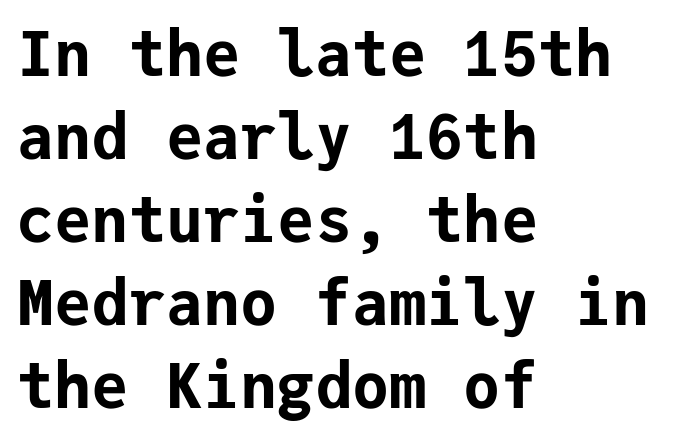
{"serif": "no", "italic": "no", "bold": "yes", "weight": "bold", "width": "normal", "stroke_contrast": "low", "x_height": "medium", "monospaced": "yes", "underline": "no", "align": "left", "line_spacing": "normal", "line_spacing_ratio": 1.34, "letter_spacing": "normal", "letter_spacing_em": 0.0, "glyph_px": 62}
